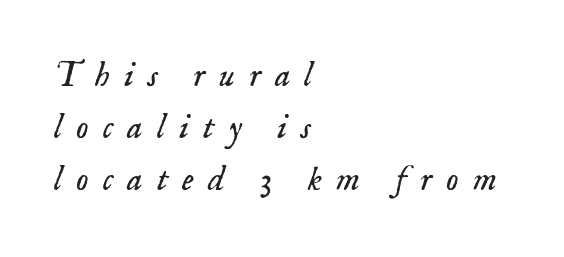
Posture: slanted. Looks like regular typesetting: each glyph gets only the width it needs. Short and long lines alike share a common starting point at left. You could only call the tracking loose — the letters float apart.
